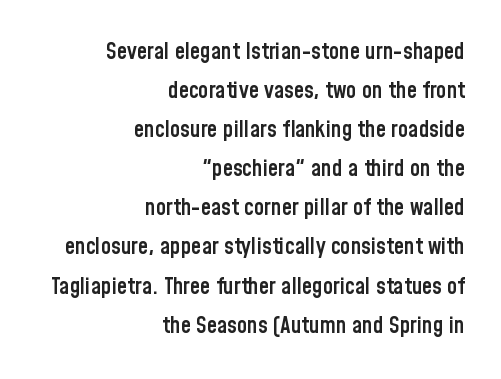
Q: Is the text bold? A: Semi-bold.
Q: Is the text italic (slanted)? A: No, it is upright.
Q: Is the text underlined? A: No.
Q: How is the paragraph aligned? A: Right-aligned.
Q: Is the spacing between letters normal or unusually wide? A: Normal.
Q: Is the spacing between lines tight, normal or loose? A: Normal.
